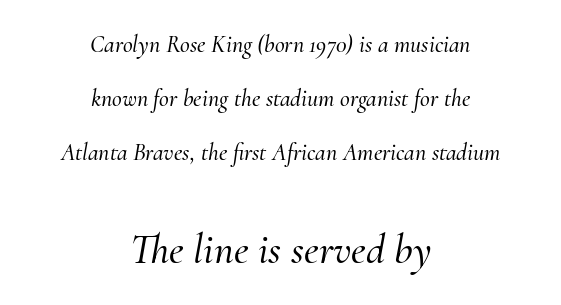
{"serif": "yes", "italic": "yes", "lean": "right", "slant_degrees": 10, "width": "normal", "stroke_contrast": "medium", "x_height": "small", "monospaced": "no", "underline": "no", "align": "center", "line_spacing": "loose", "line_spacing_ratio": 2.24, "letter_spacing": "normal", "letter_spacing_em": 0.0, "larger_block": "second", "size_ratio": 1.75, "glyph_px": 42}
